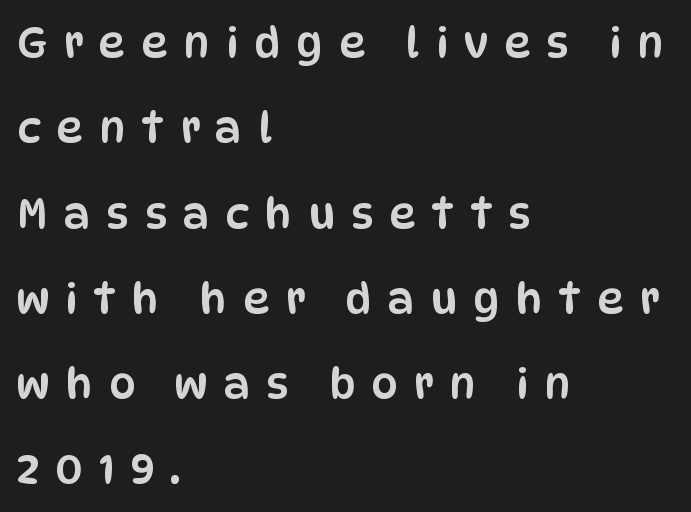
Q: Is the text italic (slanted)? A: No, it is upright.
Q: Is the typeface a serif or a sans-serif typeface? A: Sans-serif.
Q: Is the text underlined? A: No.
Q: How is the paragraph aligned? A: Left-aligned.
Q: Is the spacing between letters normal or unusually wide? A: Unusually wide.
Q: Is the spacing between lines tight, normal or loose? A: Loose.
Q: Width (condensed, normal, or wide)? A: Condensed.
Q: Stroke contrast? A: Low.
Q: x-height? A: Large.
Q: Monospaced? A: No.
